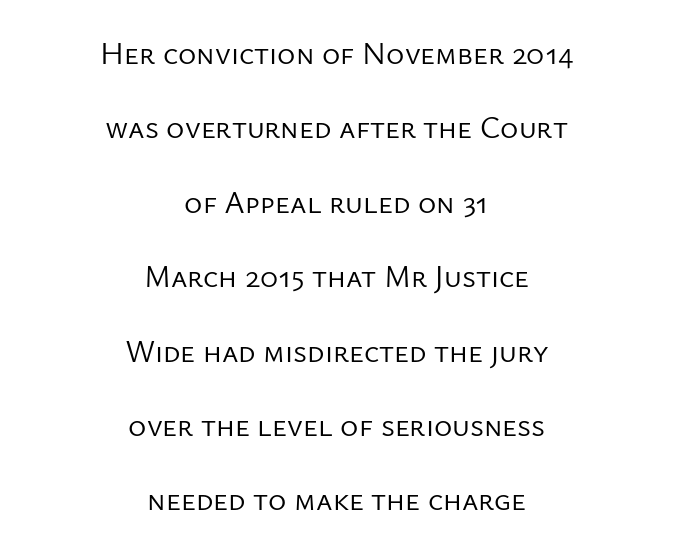
Q: Is the text bold? A: No.
Q: Is the text italic (slanted)? A: No, it is upright.
Q: Is the typeface a serif or a sans-serif typeface? A: Sans-serif.
Q: Is the text underlined? A: No.
Q: How is the paragraph aligned? A: Centered.
Q: Is the spacing between letters normal or unusually wide? A: Normal.
Q: Is the spacing between lines tight, normal or loose? A: Loose.
Q: Width (condensed, normal, or wide)? A: Normal.
Q: Stroke contrast? A: Low.
Q: x-height? A: Medium.
Q: Monospaced? A: No.
